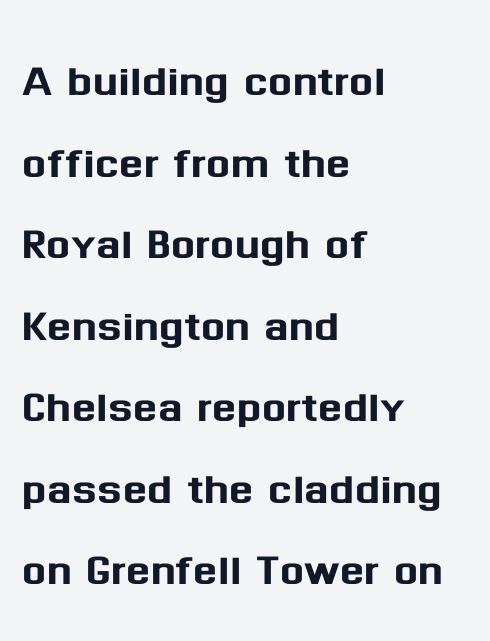
{"serif": "no", "italic": "no", "width": "normal", "stroke_contrast": "medium", "x_height": "medium", "monospaced": "no", "underline": "no", "align": "left", "line_spacing": "normal", "line_spacing_ratio": 1.43, "letter_spacing": "normal", "letter_spacing_em": 0.0, "glyph_px": 57}
